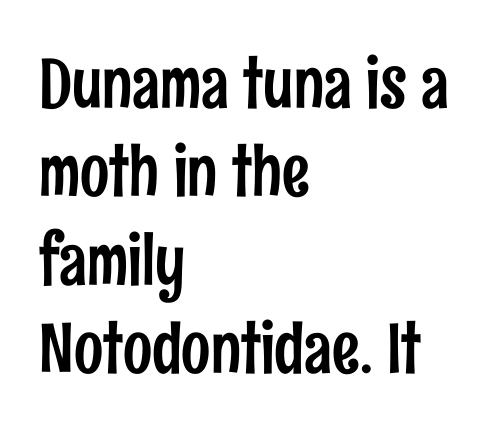
{"serif": "no", "italic": "no", "width": "condensed", "stroke_contrast": "low", "x_height": "medium", "monospaced": "no", "underline": "no", "align": "left", "line_spacing": "normal", "line_spacing_ratio": 1.28, "letter_spacing": "normal", "letter_spacing_em": 0.0, "glyph_px": 69}
